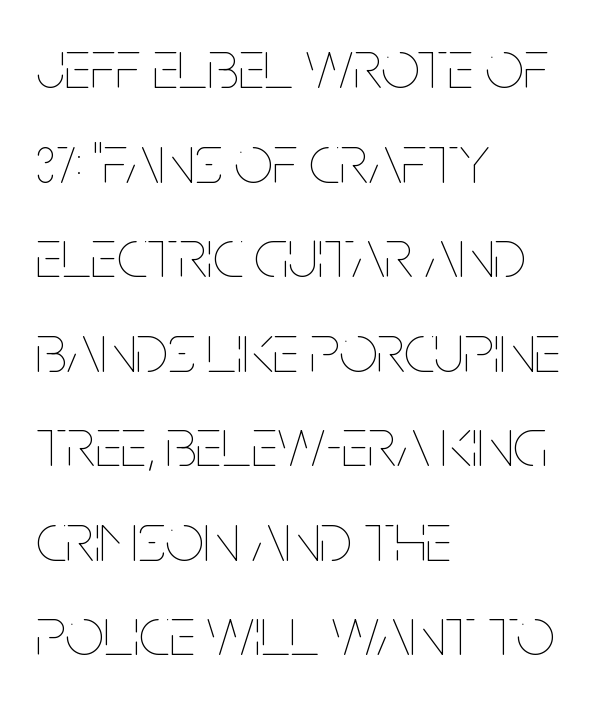
Vertically, the passage feels balanced, rows spaced as you'd expect. A roman cut, with each character standing at attention. A quiet, ordinary-to-light weight characterises the typeface. The compositor pushed each line to the left boundary.
